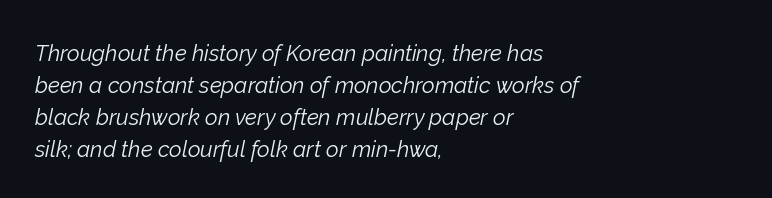
No extra ink here — the face is not bold. Nobody touched the tracking dial on this one. A normal amount of white space separates one row of letters from the next. The paragraph shown leans on its left margin. Lines of text with bare space underneath. In terms of posture, this sample is oblique.
